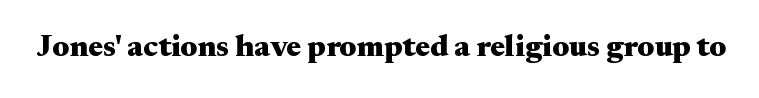
The image shows 31 px heavy, wide serif type, upright; set normal letter spacing, not underlined; medium stroke contrast and a small x-height.
